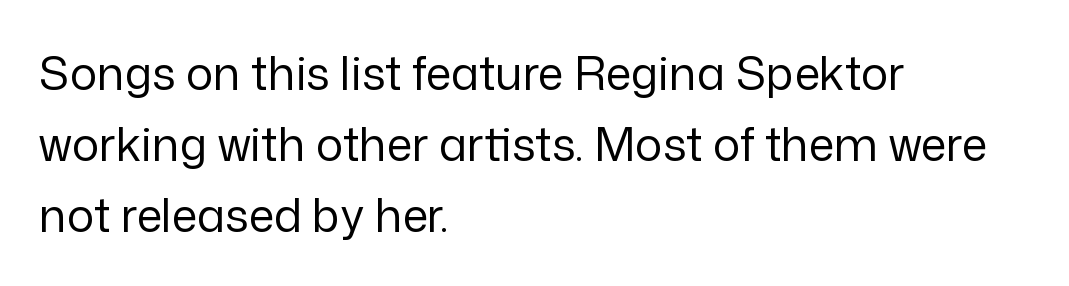
Which margin do the lines hug? The left one — the right edge is uneven. Look at the bottom of the vertical strokes: they stop flat, with no serifs. The baseline area is clear. The vertical gap from one line to the next is medium. Tracking here is standard; glyphs follow each other at the usual distance. Italic? Not at all — the glyphs are vertical.
